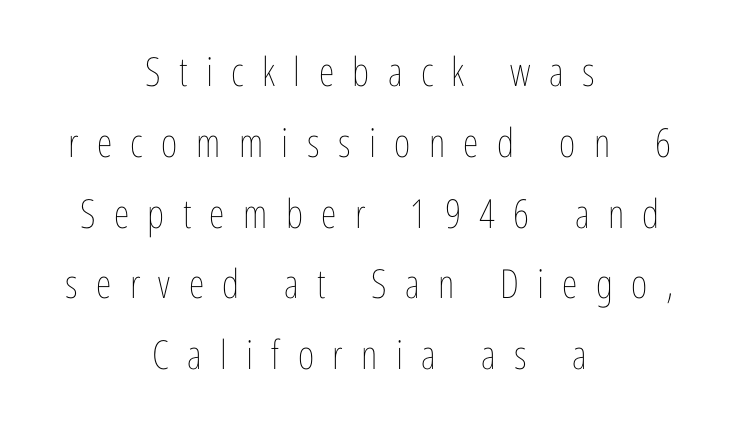
{"italic": "no", "bold": "no", "weight": "thin", "width": "condensed", "stroke_contrast": "low", "x_height": "medium", "monospaced": "no", "underline": "no", "align": "center", "line_spacing_ratio": 1.77, "letter_spacing": "wide", "letter_spacing_em": 0.46, "glyph_px": 40}
